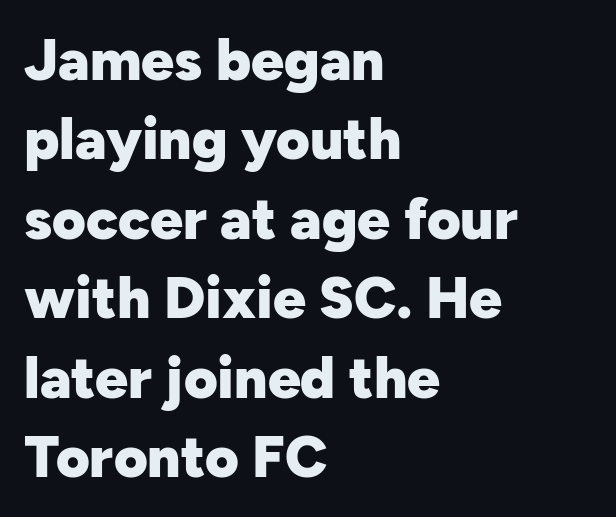
Q: Is the text bold? A: Yes.
Q: Is the text italic (slanted)? A: No, it is upright.
Q: Is the typeface a serif or a sans-serif typeface? A: Sans-serif.
Q: Is the text underlined? A: No.
Q: How is the paragraph aligned? A: Left-aligned.
Q: Is the spacing between letters normal or unusually wide? A: Normal.
Q: Is the spacing between lines tight, normal or loose? A: Normal.
Q: Width (condensed, normal, or wide)? A: Normal.
Q: Stroke contrast? A: Low.
Q: x-height? A: Medium.
Q: Monospaced? A: No.
